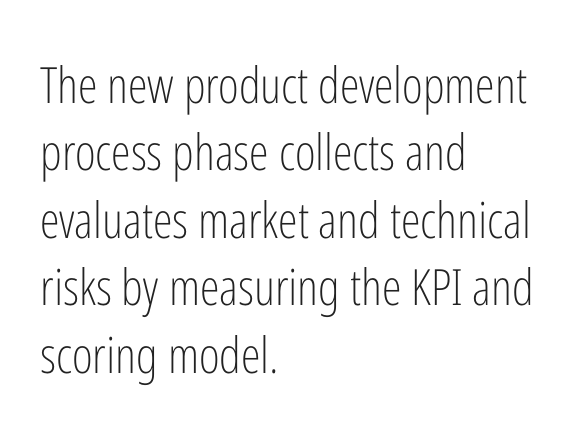
{"serif": "no", "italic": "no", "bold": "no", "weight": "light", "width": "condensed", "stroke_contrast": "low", "x_height": "medium", "monospaced": "no", "underline": "no", "align": "left", "line_spacing": "normal", "line_spacing_ratio": 1.35, "letter_spacing": "normal", "letter_spacing_em": 0.0, "glyph_px": 50}
